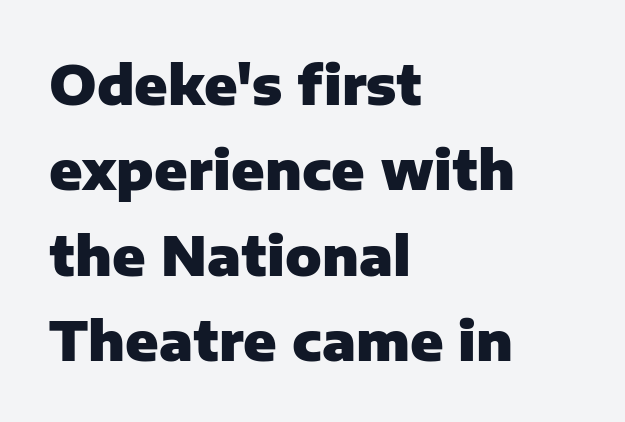
The image shows 54 px heavy sans-serif type, upright; set left-aligned, normal line spacing (1.58x), normal letter spacing, not underlined; low stroke contrast and a medium x-height.
